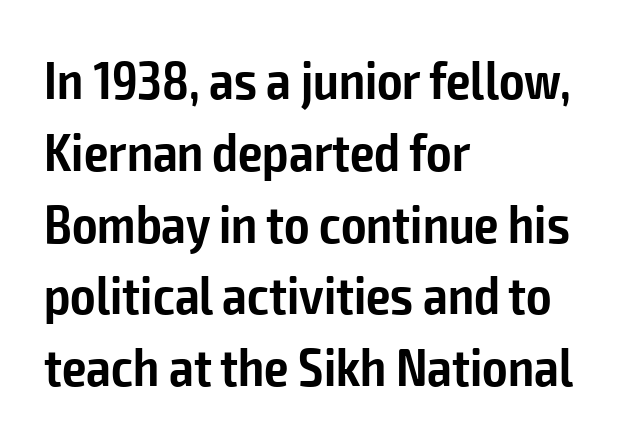
The image shows 54 px semibold, condensed sans-serif type, upright; set left-aligned, normal line spacing (1.33x), normal letter spacing, not underlined; low stroke contrast and a medium x-height.
